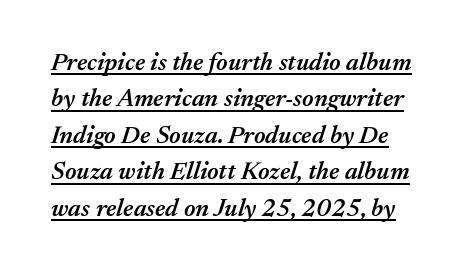
{"italic": "yes", "lean": "right", "slant_degrees": 17, "bold": "semi", "underline": "yes", "line_spacing": "normal", "line_spacing_ratio": 1.46, "letter_spacing": "normal", "letter_spacing_em": 0.0, "glyph_px": 25}
